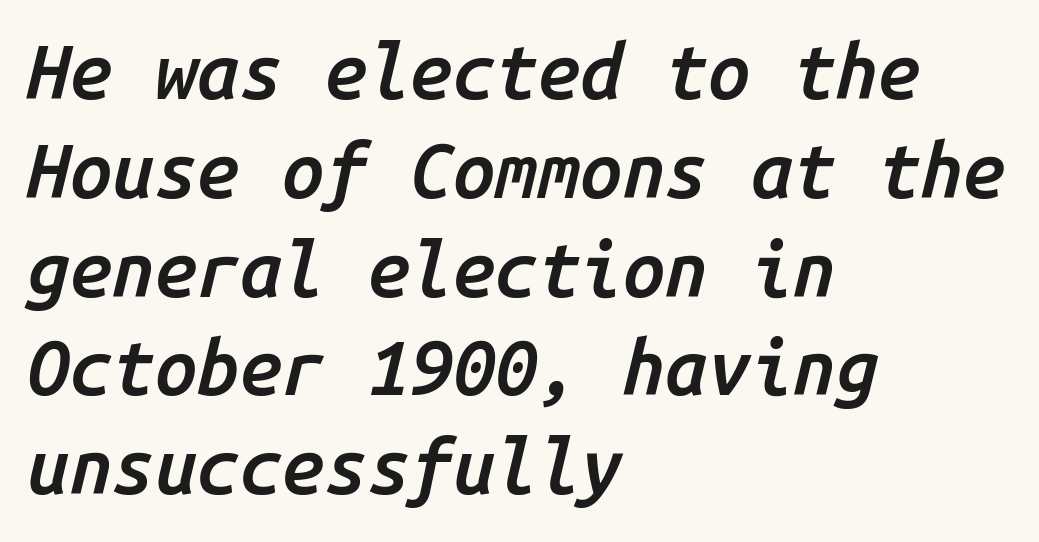
Regarding leading, the lines here are spaced in the standard way. If you drew a line through each stem, it would be angled. The letterforms sit shoulder to shoulder at normal distance. A typesetter would call this monospace, since all characters share one set width. Glance below the letters and you will spot only blank space. Semibold letterforms, between regular and bold.
